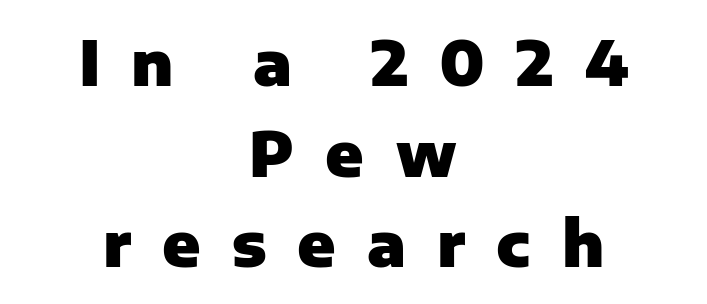
Quick note: not italic, upright. A bare baseline throughout the passage. The letters are bold, with thick, heavy strokes. How would I describe the line gaps? Plain and ordinary. Alignment: centered. Varying glyph widths throughout — classic text-font behaviour.
